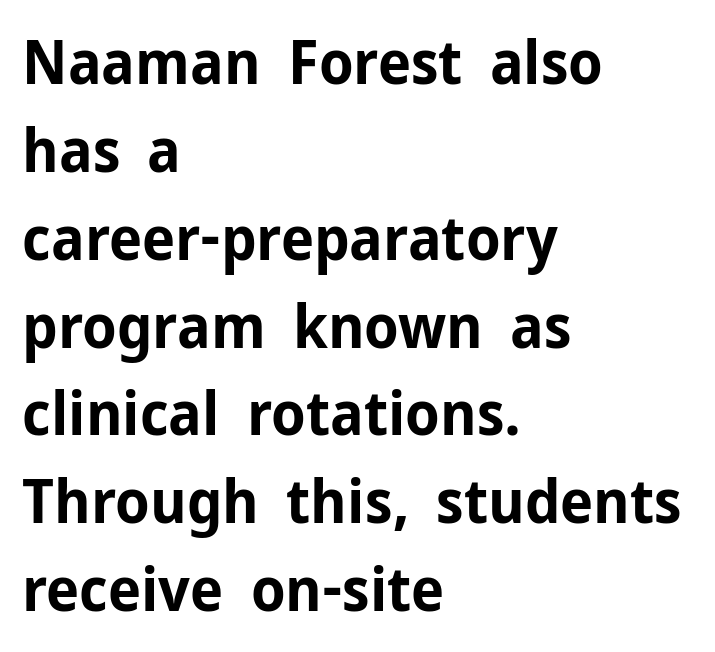
{"serif": "no", "italic": "no", "bold": "yes", "weight": "bold", "width": "normal", "stroke_contrast": "low", "x_height": "medium", "monospaced": "no", "underline": "no", "align": "left", "line_spacing": "normal", "line_spacing_ratio": 1.44, "letter_spacing": "normal", "letter_spacing_em": 0.0, "glyph_px": 61}
